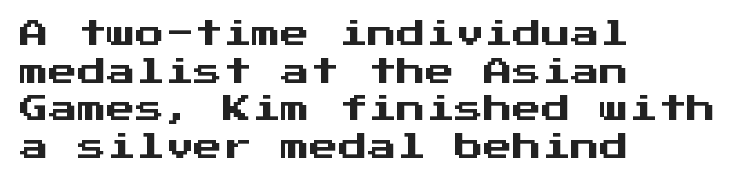
Q: Is the text italic (slanted)? A: No, it is upright.
Q: Is the typeface a serif or a sans-serif typeface? A: Sans-serif.
Q: Is the text underlined? A: No.
Q: How is the paragraph aligned? A: Left-aligned.
Q: Is the spacing between letters normal or unusually wide? A: Normal.
Q: Is the spacing between lines tight, normal or loose? A: Normal.
Q: Width (condensed, normal, or wide)? A: Normal.
Q: Stroke contrast? A: Medium.
Q: x-height? A: Medium.
Q: Monospaced? A: Yes.
